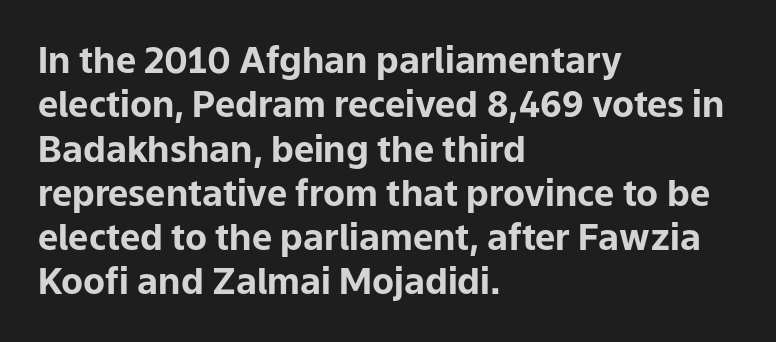
Posture: straight, roman, zero tilt. The strip under each line holds only bare page. The face used here is proportionally spaced, like ordinary book or web type. How are the letters spaced? Ordinarily, with no added tracking. Examine the stroke ends and you'll find no serifs. This sample is left-justified, so line endings fall wherever the words run out.
